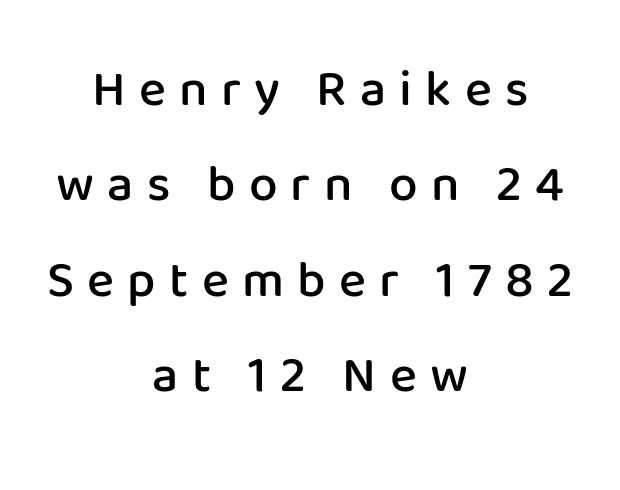
The image shows 51 px semibold sans-serif type, upright; set centered, line spacing 1.87x, unusually wide letter spacing (+0.26 em), not underlined; low stroke contrast and a medium x-height.
